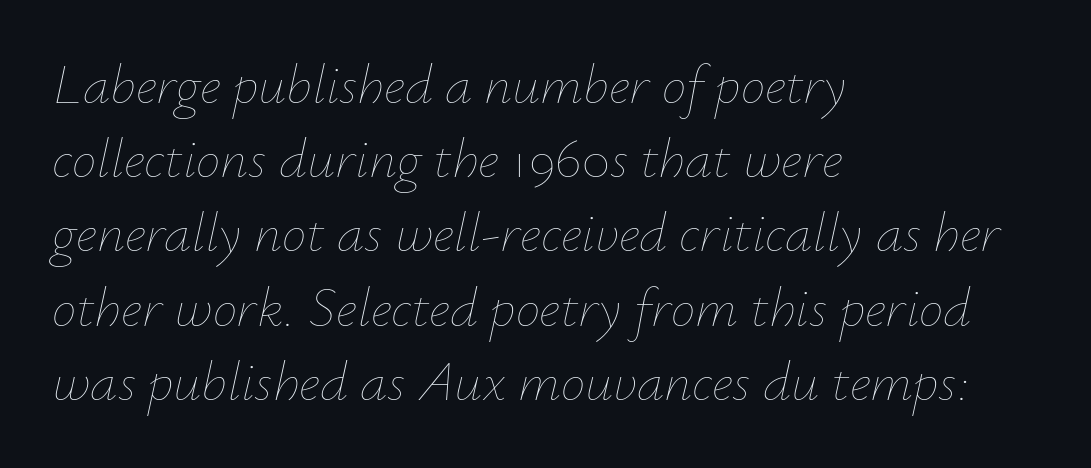
The image shows 55 px thin type, italic (leaning right); set left-aligned, normal line spacing (1.35x), normal letter spacing, not underlined; low stroke contrast and a small x-height.
